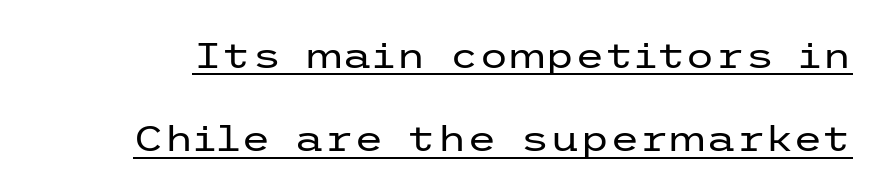
Ordinary non-slanted type is in use. A rule runs beneath these lines of type. You can tell from the bare stems that sans-serif type was used. Ink coverage per letter is moderate at most. The letters sit at their default tracking, neither squeezed nor spread. Interline gaps are noticeably wide in this sample.
